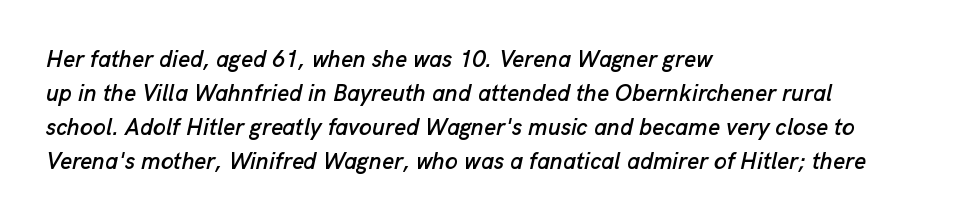
Unmarked baselines from the first word to the last. This sample uses an oblique cut, with every glyph tilted off the vertical. Horizontal bands of white between lines are of average thickness. The text block is weighted toward the left margin, trailing off unevenly rightward. How are the letters spaced? Ordinarily, with no added tracking.
